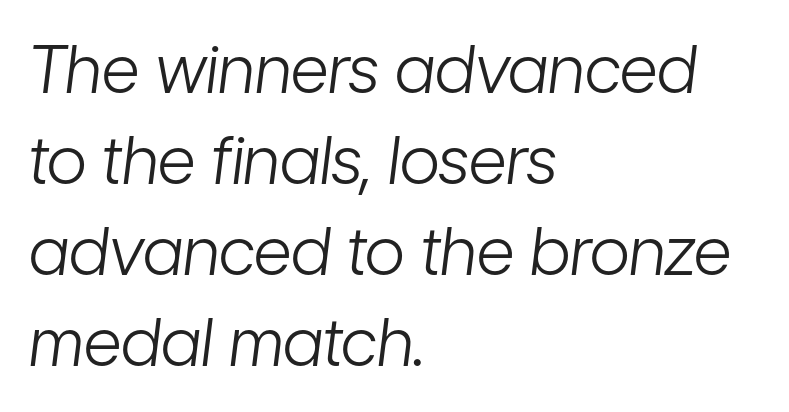
The image shows 66 px light, condensed type, italic (leaning right); set left-aligned, normal line spacing (1.38x), normal letter spacing, not underlined; low stroke contrast and a medium x-height.
